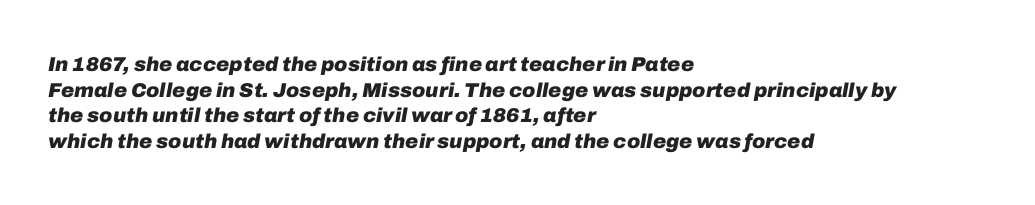
Notice how descenders clear the ascenders below comfortably — that's standard leading. The line texture is even and compact thanks to regular tracking. Italic: yes, the glyphs are oblique. Is the type bold? Yes — the strokes are clearly thick and heavy. The words here are not underlined. Which margin do the lines hug? The left one — the right edge is uneven.
